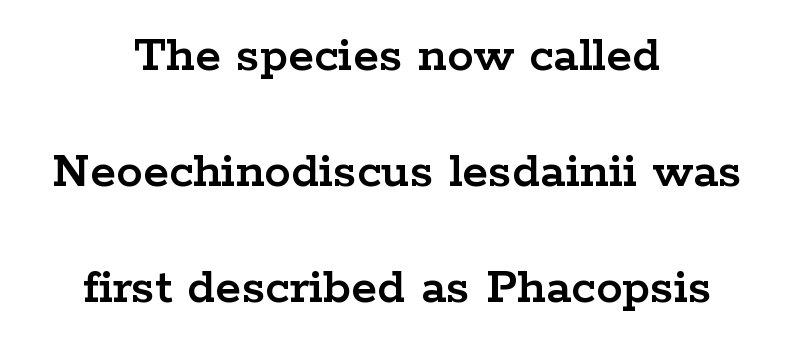
The image shows 53 px wide serif type, upright; set centered, loose line spacing (2.19x), normal letter spacing, not underlined; low stroke contrast and a medium x-height.
